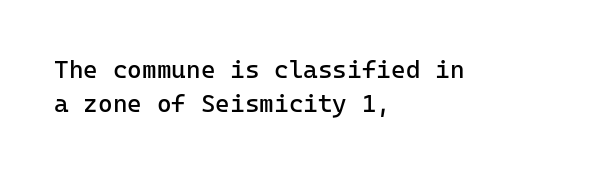
Spacing between characters is what you'd get straight out of the box. The passage shown is not underscored anywhere. The lines in this sample share a left origin and differ only in where they stop. The lines sit at an ordinary, default distance from one another. Is the type heavy? It reads as light-to-regular instead.
